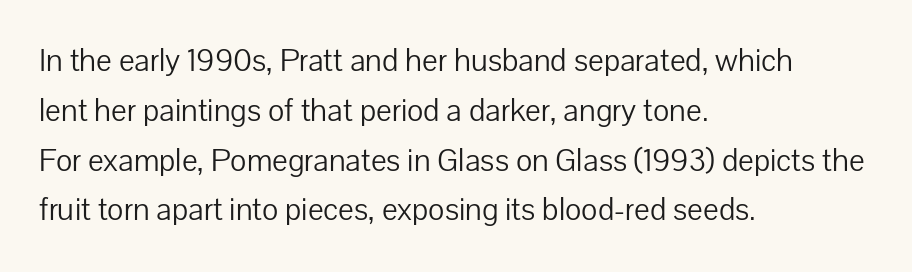
{"serif": "no", "italic": "no", "bold": "no", "weight": "light", "width": "normal", "stroke_contrast": "low", "x_height": "medium", "monospaced": "no", "underline": "no", "align": "left", "line_spacing": "normal", "line_spacing_ratio": 1.51, "letter_spacing": "normal", "letter_spacing_em": 0.0, "glyph_px": 33}
